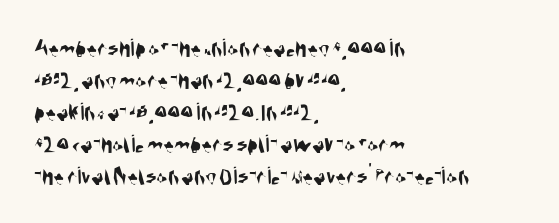
{"underline": "no", "align": "left", "line_spacing_ratio": 1.23, "letter_spacing": "normal", "letter_spacing_em": 0.0, "glyph_px": 26}
